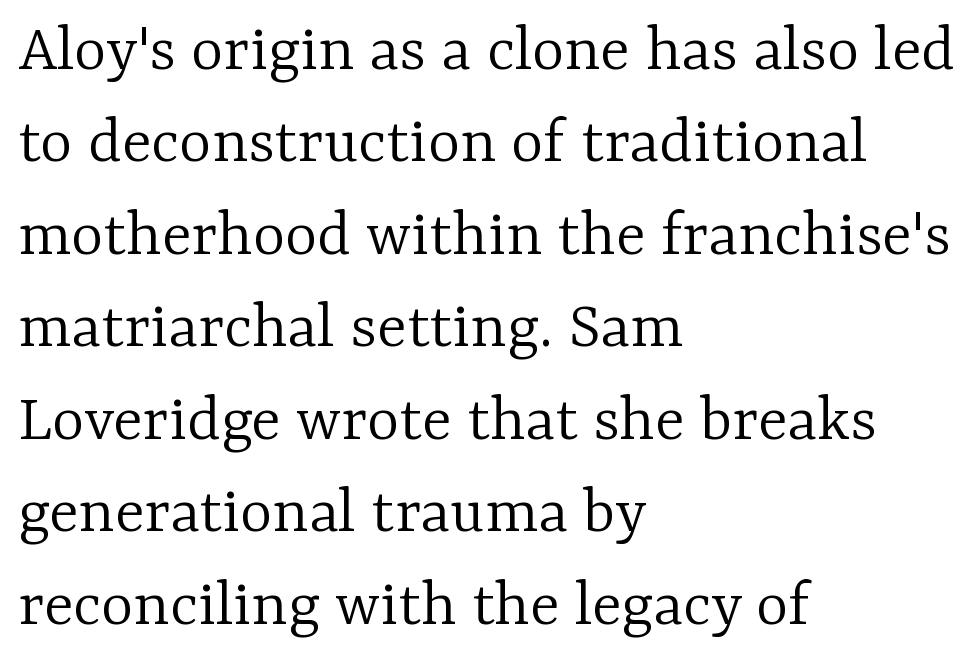
{"serif": "yes", "italic": "no", "bold": "no", "weight": "light", "width": "normal", "stroke_contrast": "low", "x_height": "medium", "monospaced": "no", "underline": "no", "align": "left", "line_spacing": "normal", "line_spacing_ratio": 1.34, "letter_spacing": "normal", "letter_spacing_em": 0.0, "glyph_px": 69}
